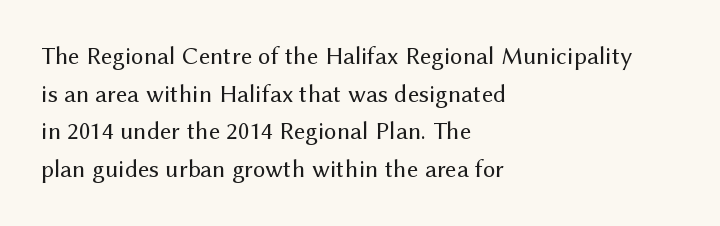
Q: Is the text bold? A: No.
Q: Is the text italic (slanted)? A: No, it is upright.
Q: Is the text underlined? A: No.
Q: How is the paragraph aligned? A: Left-aligned.
Q: Is the spacing between letters normal or unusually wide? A: Normal.
Q: Is the spacing between lines tight, normal or loose? A: Normal.
